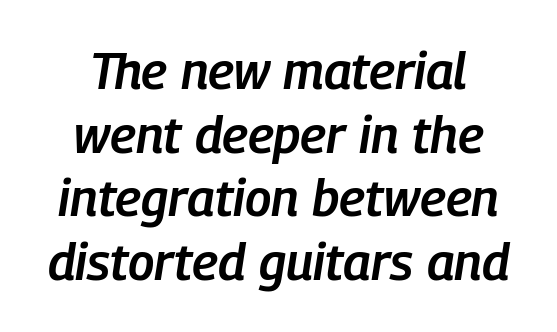
Q: Is the text bold? A: Semi-bold.
Q: Is the text italic (slanted)? A: Yes, it leans right by about 9 degrees.
Q: Is the text underlined? A: No.
Q: Is the spacing between letters normal or unusually wide? A: Normal.
Q: Is the spacing between lines tight, normal or loose? A: Normal.
Q: Width (condensed, normal, or wide)? A: Condensed.
Q: Stroke contrast? A: Low.
Q: x-height? A: Medium.
Q: Monospaced? A: No.
